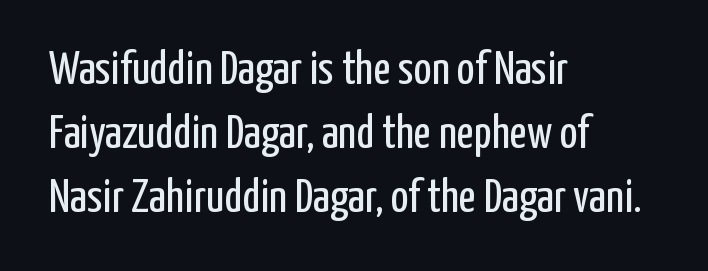
Q: Is the text bold? A: No.
Q: Is the text italic (slanted)? A: No, it is upright.
Q: Is the typeface a serif or a sans-serif typeface? A: Sans-serif.
Q: Is the text underlined? A: No.
Q: How is the paragraph aligned? A: Left-aligned.
Q: Is the spacing between letters normal or unusually wide? A: Normal.
Q: Is the spacing between lines tight, normal or loose? A: Normal.
Q: Width (condensed, normal, or wide)? A: Condensed.
Q: Stroke contrast? A: Low.
Q: x-height? A: Medium.
Q: Monospaced? A: No.
